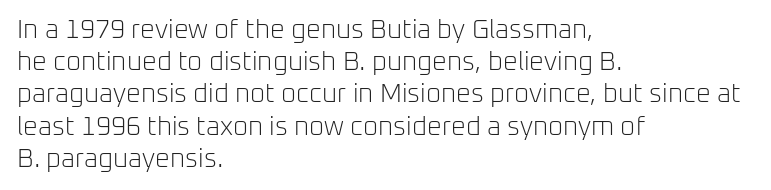
The image shows 26 px text type, upright; set left-aligned, line spacing 1.24x, normal letter spacing, not underlined.
